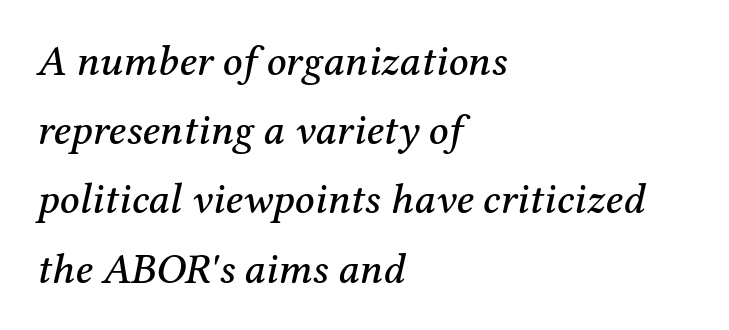
{"serif": "yes", "italic": "yes", "lean": "right", "slant_degrees": 12, "width": "normal", "stroke_contrast": "medium", "x_height": "medium", "monospaced": "no", "underline": "no", "align": "left", "line_spacing": "normal", "line_spacing_ratio": 1.61, "letter_spacing": "normal", "letter_spacing_em": 0.0, "glyph_px": 43}
